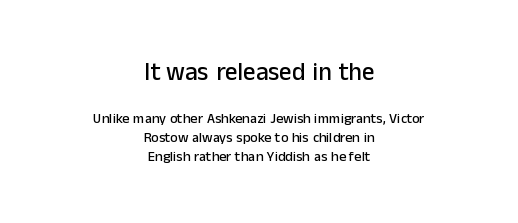
The image shows 25 px text type, upright; set centered, normal line spacing (1.36x), normal letter spacing, not underlined; the first (top) block is 1.79x larger.
